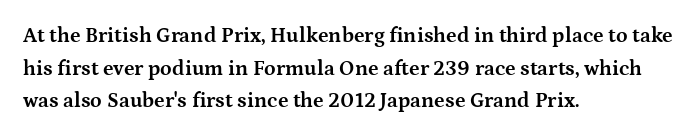
{"italic": "no", "bold": "yes", "underline": "no", "align": "left", "line_spacing": "normal", "line_spacing_ratio": 1.55, "letter_spacing": "normal", "letter_spacing_em": 0.0, "glyph_px": 21}
